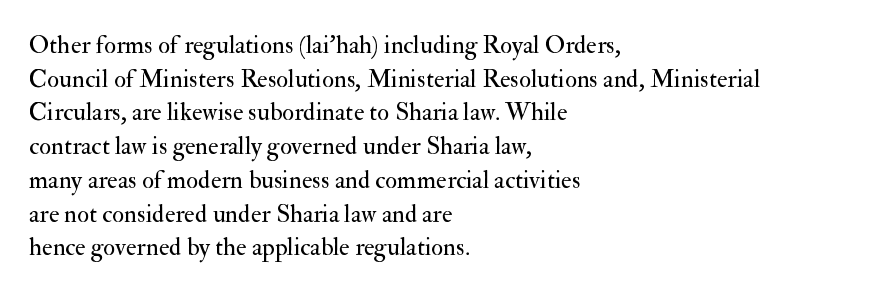
{"italic": "no", "bold": "no", "underline": "no", "align": "left", "line_spacing": "normal", "line_spacing_ratio": 1.35, "letter_spacing": "normal", "letter_spacing_em": 0.0, "glyph_px": 25}
